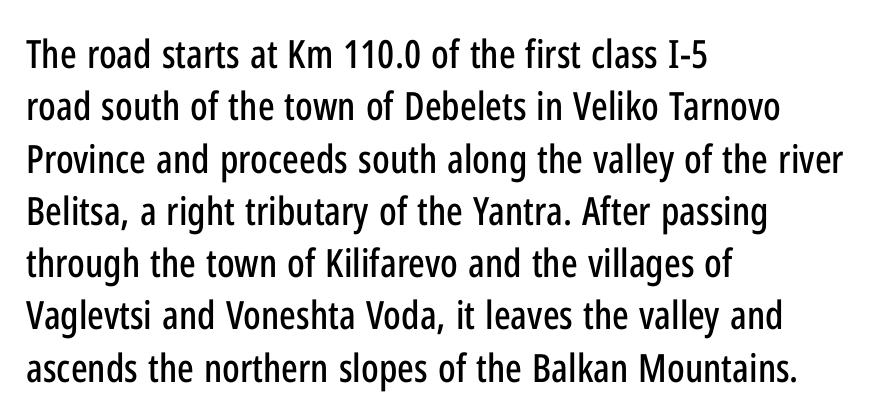
The vertical gap from one line to the next is medium. A typesetter would mark this as roman, not italic. The glyphs are unaccompanied by any horizontal stroke below them. Spacing verdict: proportional, widths tailored to each character.
